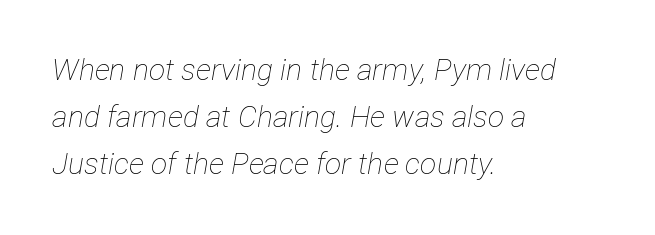
The letters are slanted; this is an italic face. Letters have the restrained weight of plain body copy at most. You could call the tracking neutral — neither tight nor loose. Summary of vertical rhythm: regular, with standard interline spacing. The space directly below the letters is spotless. If you drew a ruler down the left edge, every line would touch it.
